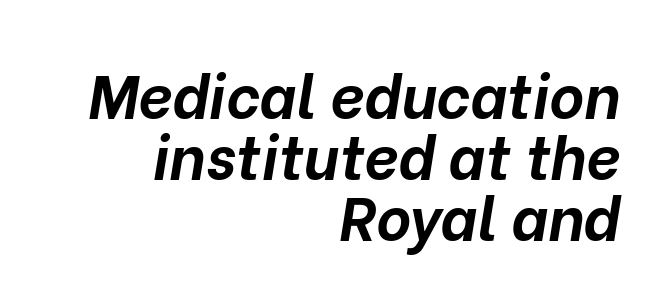
The image shows 60 px bold type, italic (leaning right); set right-aligned, tight line spacing (1.02x), normal letter spacing, not underlined; low stroke contrast and a medium x-height.
